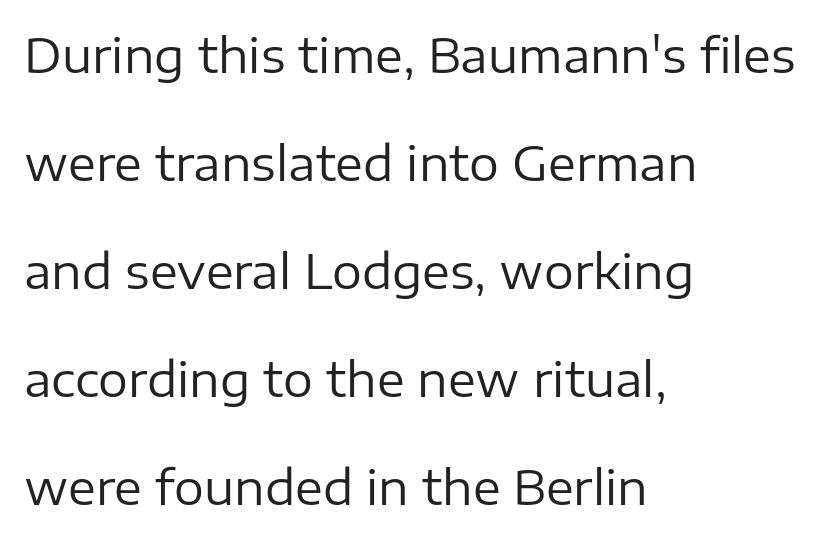
The image shows 47 px regular-weight sans-serif type, upright; set left-aligned, loose line spacing (2.3x), normal letter spacing, not underlined; low stroke contrast and a medium x-height.
